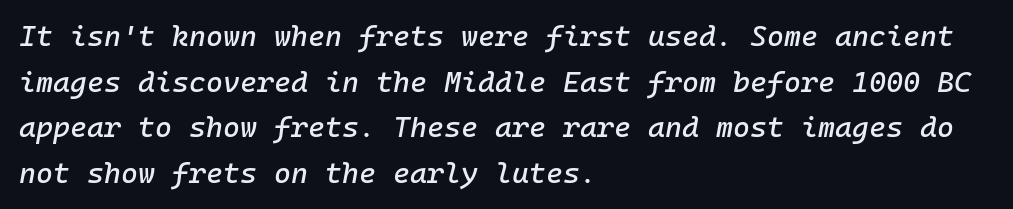
Q: Is the text italic (slanted)? A: Yes, it leans right by about 10 degrees.
Q: Is the text underlined? A: No.
Q: How is the paragraph aligned? A: Left-aligned.
Q: Is the spacing between letters normal or unusually wide? A: Normal.
Q: Is the spacing between lines tight, normal or loose? A: Normal.
Q: Width (condensed, normal, or wide)? A: Normal.
Q: Stroke contrast? A: Low.
Q: x-height? A: Medium.
Q: Monospaced? A: Yes.
